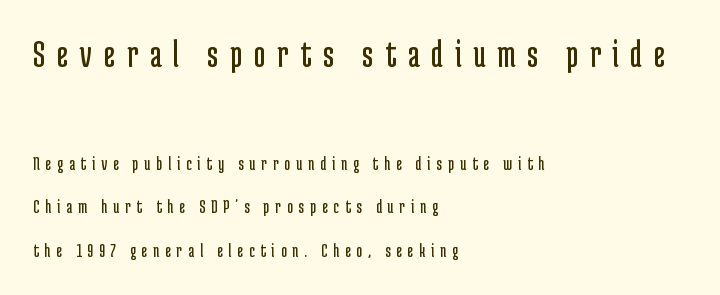
{"serif": "no", "italic": "no", "bold": "no", "weight": "regular", "width": "condensed", "stroke_contrast": "low", "x_height": "medium", "monospaced": "no", "underline": "no", "align": "left", "line_spacing": "loose", "line_spacing_ratio": 2.19, "letter_spacing": "wide", "letter_spacing_em": 0.29, "larger_block": "first", "size_ratio": 2.0, "glyph_px": 40}
